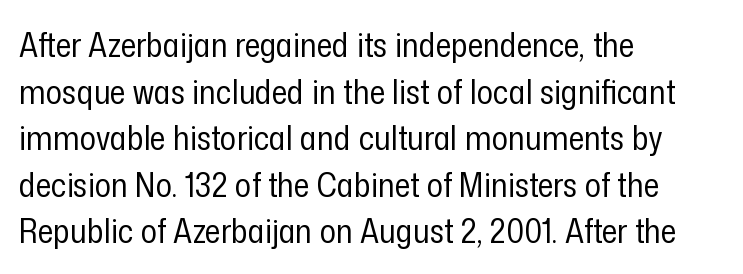
{"serif": "no", "italic": "no", "bold": "no", "weight": "regular", "width": "condensed", "stroke_contrast": "low", "x_height": "medium", "monospaced": "no", "underline": "no", "align": "left", "line_spacing": "normal", "line_spacing_ratio": 1.37, "letter_spacing": "normal", "letter_spacing_em": 0.0, "glyph_px": 34}
